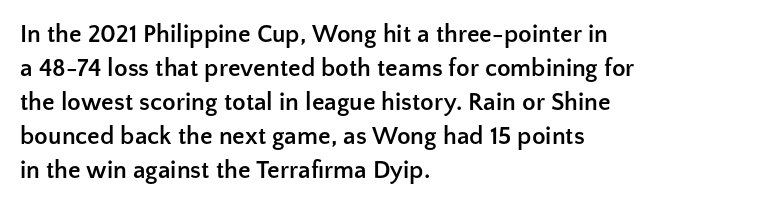
{"italic": "no", "bold": "yes", "underline": "no", "align": "left", "line_spacing": "normal", "line_spacing_ratio": 1.36, "letter_spacing": "normal", "letter_spacing_em": 0.0, "glyph_px": 25}
